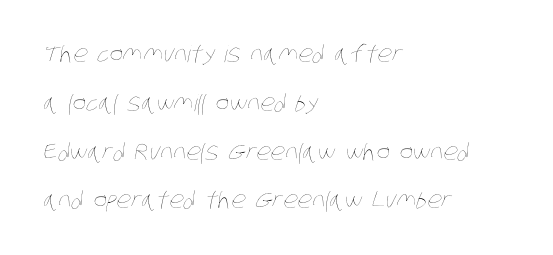
Q: Is the text bold? A: No.
Q: Is the text underlined? A: No.
Q: How is the paragraph aligned? A: Left-aligned.
Q: Is the spacing between letters normal or unusually wide? A: Normal.
Q: Is the spacing between lines tight, normal or loose? A: Loose.
